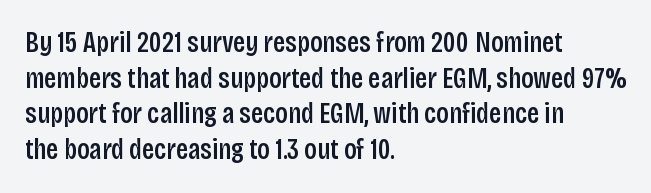
This sample uses an upright cut, with every glyph sitting square on the baseline. A student would call this left alignment; a typographer would say flush left, rag right. The passage shown is not underscored anywhere. Stroke thickness is moderately raised; the sample reads as semibold.
